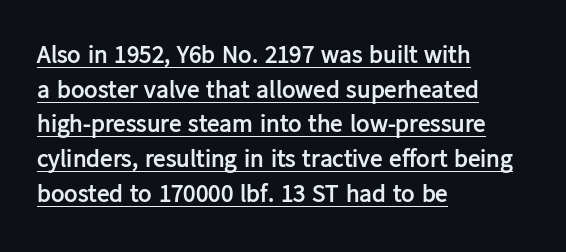
As a designer I'd log this as weight 700, bold. Looks like someone drew a line under every word here. The space between consecutive lines is moderate. Where is the straight margin? On the left. Honestly, the letter spacing is just normal — you wouldn't notice it. Does the lettering tilt? It doesn't — this is upright.
